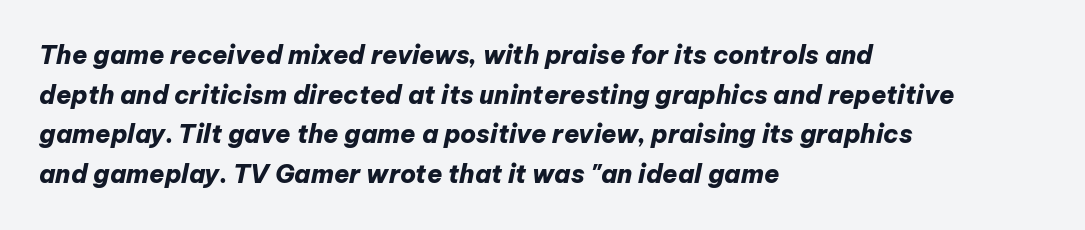
Strong, thick strokes mark this as bold type. Beneath every word, the page is bare. The passage shown has conventional tracking throughout. The ragged edge is on the right, which tells us the setting is flush left. Regarding leading, the lines here are spaced in the standard way. The face used here has a pronounced slope to its letters.
